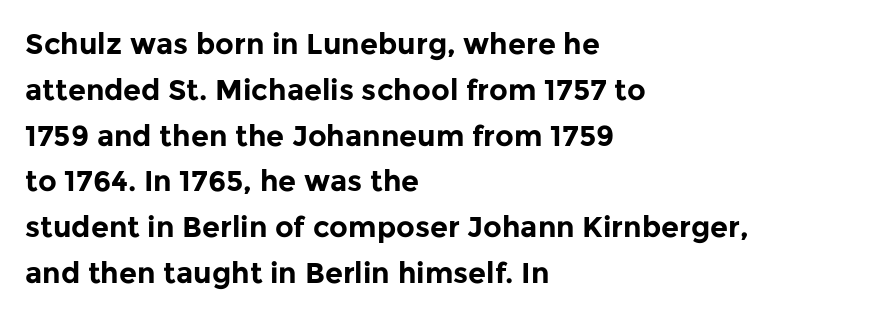
Horizontally, the lines are justified to the leading edge only. No feet cap the strokes, marking this as sans-serif type. Does the weight exceed regular? Yes, all the way to bold. No extra tracking has been applied to these lines. Clear beneath every line of the passage.
